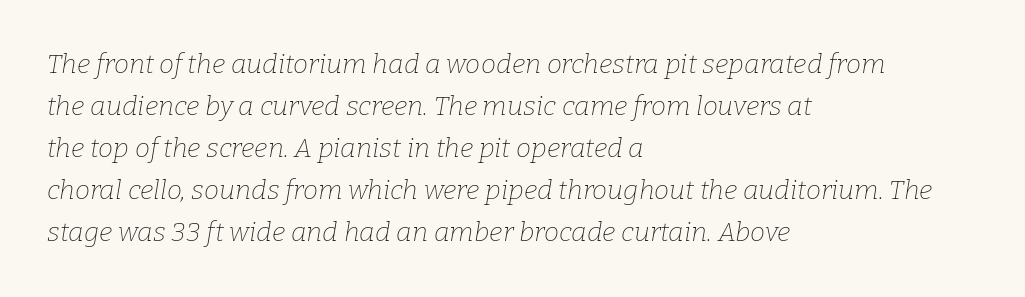
The image shows 27 px text type, italic (leaning right); set left-aligned, normal line spacing (1.56x), normal letter spacing, not underlined.
